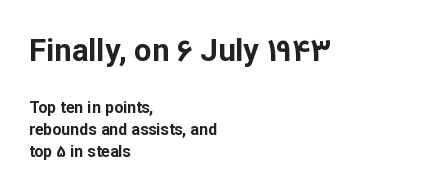
Q: Is the text bold? A: Yes.
Q: Is the text italic (slanted)? A: No, it is upright.
Q: Is the typeface a serif or a sans-serif typeface? A: Sans-serif.
Q: Is the text underlined? A: No.
Q: How is the paragraph aligned? A: Left-aligned.
Q: Is the spacing between letters normal or unusually wide? A: Normal.
Q: Is the spacing between lines tight, normal or loose? A: Normal.
Q: Which block of text is set in a larger size, the first (top) or the second (bottom)? A: The first (top) one.
Q: Width (condensed, normal, or wide)? A: Normal.
Q: Stroke contrast? A: Low.
Q: x-height? A: Medium.
Q: Monospaced? A: No.
